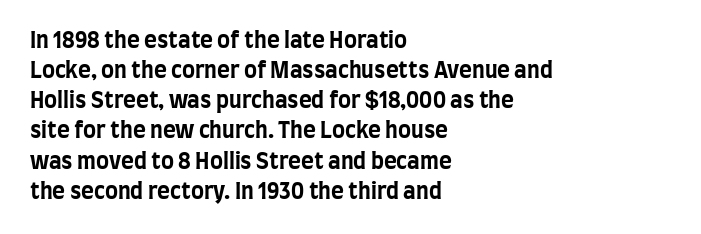
Q: Is the text bold? A: Yes.
Q: Is the text italic (slanted)? A: No, it is upright.
Q: Is the text underlined? A: No.
Q: How is the paragraph aligned? A: Left-aligned.
Q: Is the spacing between letters normal or unusually wide? A: Normal.
Q: Is the spacing between lines tight, normal or loose? A: Normal.
